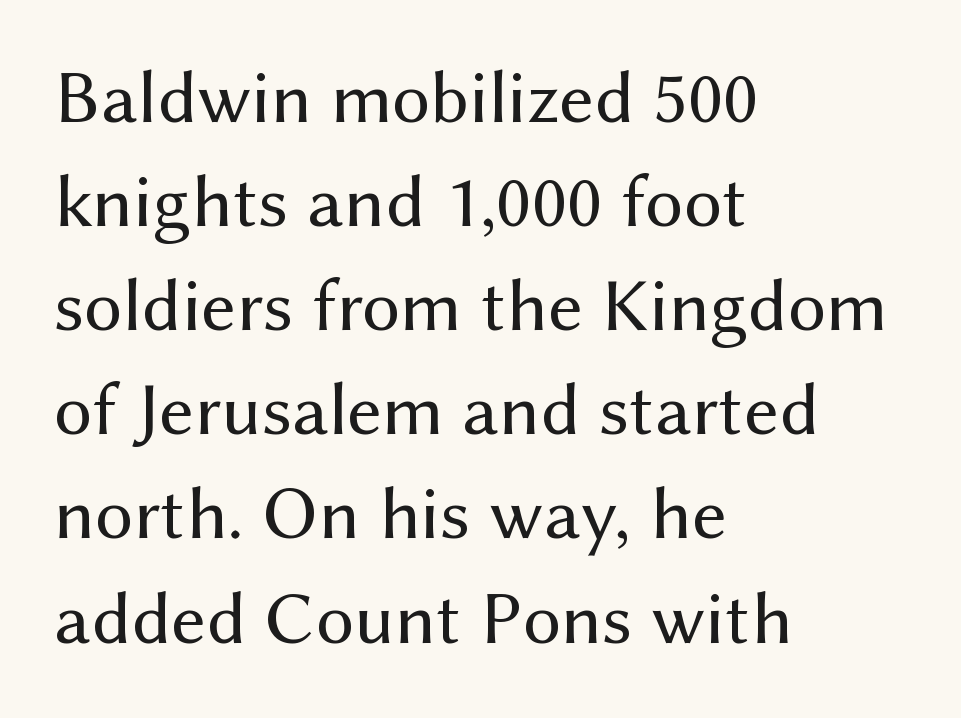
{"serif": "no", "italic": "no", "bold": "no", "weight": "regular", "width": "normal", "stroke_contrast": "medium", "x_height": "medium", "monospaced": "no", "underline": "no", "align": "left", "line_spacing": "normal", "line_spacing_ratio": 1.37, "letter_spacing": "normal", "letter_spacing_em": 0.0, "glyph_px": 76}
